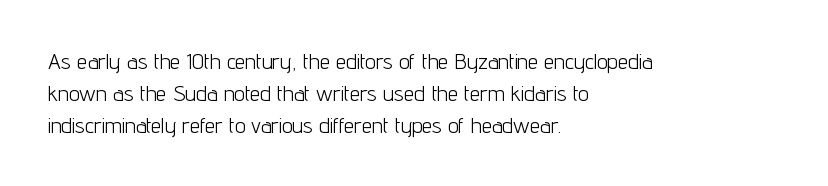
{"italic": "no", "bold": "no", "underline": "no", "align": "left", "line_spacing": "normal", "line_spacing_ratio": 1.52, "letter_spacing": "normal", "letter_spacing_em": 0.0, "glyph_px": 21}
